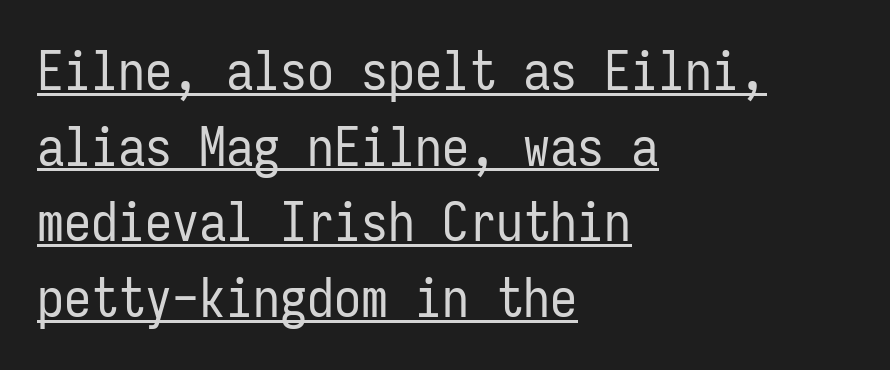
Nobody touched the tracking dial on this one. Vertical strokes here are truly vertical. Glance below the letters and you will spot a drawn line. Typeset ragged right — the left edge is the straight one. Fixed-width glyphs throughout — classic coding-font behaviour.
